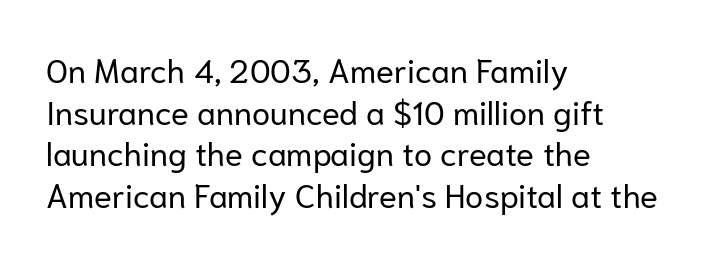
{"serif": "no", "italic": "no", "bold": "no", "weight": "regular", "width": "normal", "stroke_contrast": "low", "x_height": "medium", "monospaced": "no", "underline": "no", "align": "left", "line_spacing": "normal", "line_spacing_ratio": 1.26, "letter_spacing": "normal", "letter_spacing_em": 0.0, "glyph_px": 33}
